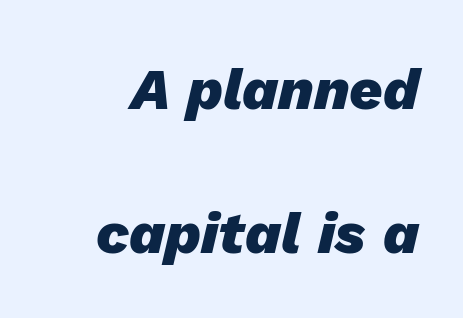
The image shows 58 px heavy type, italic (leaning right); set loose line spacing (2.49x), normal letter spacing, not underlined; low stroke contrast and a medium x-height.
